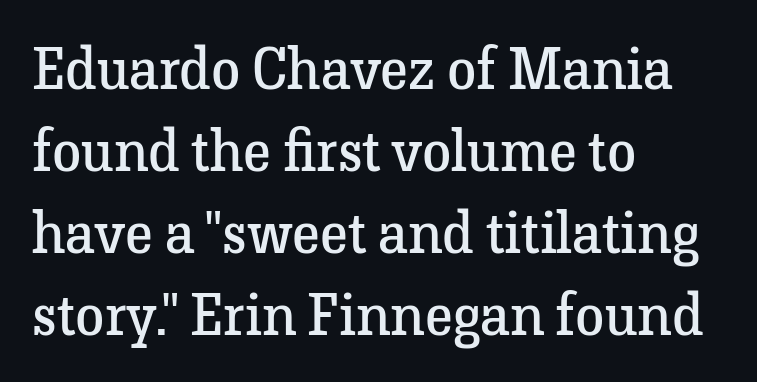
Q: Is the text bold? A: No.
Q: Is the text italic (slanted)? A: No, it is upright.
Q: Is the typeface a serif or a sans-serif typeface? A: Serif.
Q: Is the text underlined? A: No.
Q: How is the paragraph aligned? A: Left-aligned.
Q: Is the spacing between letters normal or unusually wide? A: Normal.
Q: Is the spacing between lines tight, normal or loose? A: Normal.
Q: Width (condensed, normal, or wide)? A: Normal.
Q: Stroke contrast? A: Low.
Q: x-height? A: Medium.
Q: Monospaced? A: No.
